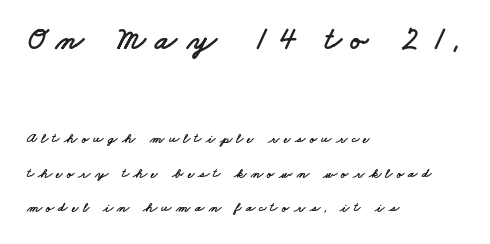
Q: Is the typeface a serif or a sans-serif typeface? A: Sans-serif.
Q: Is the text underlined? A: No.
Q: How is the paragraph aligned? A: Left-aligned.
Q: Is the spacing between letters normal or unusually wide? A: Unusually wide.
Q: Is the spacing between lines tight, normal or loose? A: Loose.
Q: Which block of text is set in a larger size, the first (top) or the second (bottom)? A: The first (top) one.
Q: Width (condensed, normal, or wide)? A: Wide.
Q: Stroke contrast? A: Low.
Q: x-height? A: Small.
Q: Monospaced? A: No.
